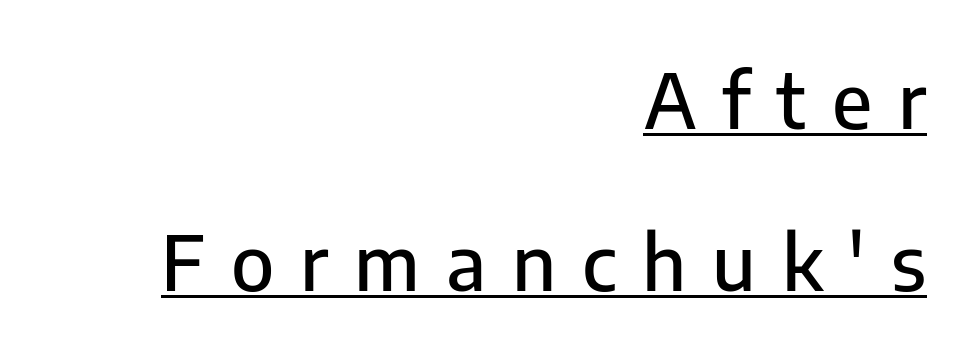
{"serif": "no", "italic": "no", "width": "normal", "stroke_contrast": "low", "x_height": "medium", "monospaced": "no", "underline": "yes", "align": "right", "line_spacing": "loose", "line_spacing_ratio": 2.13, "letter_spacing": "wide", "letter_spacing_em": 0.34, "glyph_px": 76}
